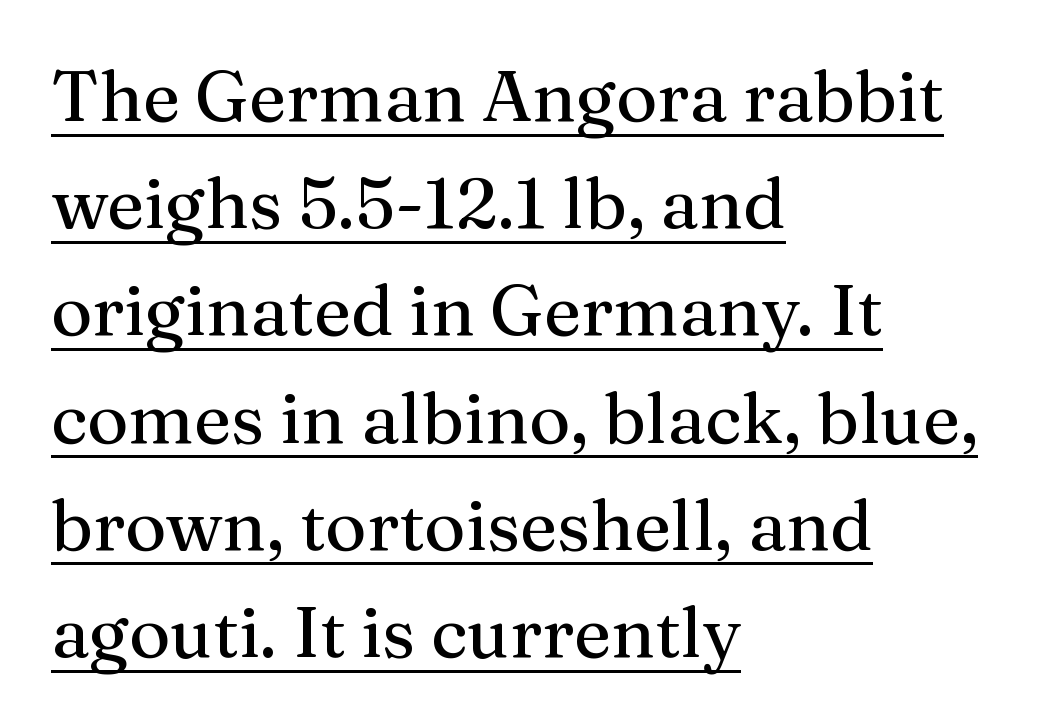
A continuous stroke trails under the words, as in a hyperlink. The ragged edge is on the right, which tells us the setting is flush left. You could not count columns in this text — the font is proportionally spaced. Style check: upright. This rendering leaves character spacing at its baseline value. The typeface chosen for these lines features serifs.
